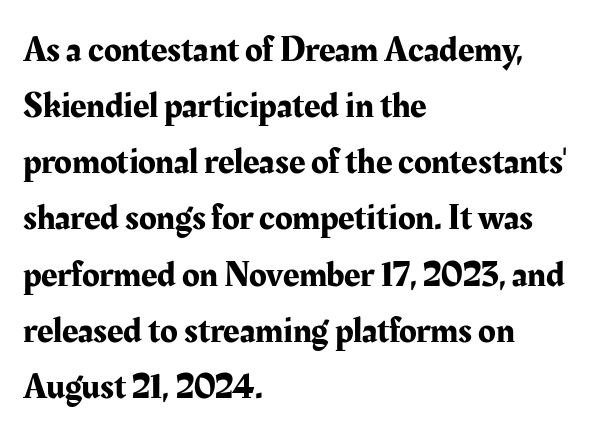
{"serif": "yes", "italic": "no", "width": "normal", "stroke_contrast": "medium", "x_height": "medium", "monospaced": "no", "underline": "no", "align": "left", "line_spacing": "normal", "line_spacing_ratio": 1.56, "letter_spacing": "normal", "letter_spacing_em": 0.0, "glyph_px": 36}
